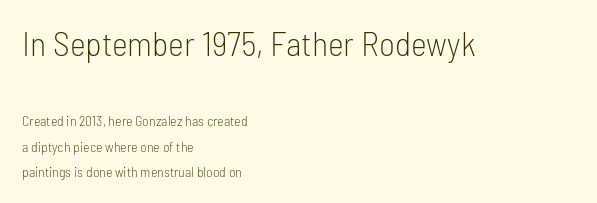
{"serif": "no", "italic": "no", "bold": "no", "weight": "light", "width": "condensed", "stroke_contrast": "low", "x_height": "medium", "monospaced": "no", "underline": "no", "align": "left", "line_spacing_ratio": 1.84, "letter_spacing": "normal", "letter_spacing_em": 0.0, "larger_block": "first", "size_ratio": 2.43, "glyph_px": 34}
